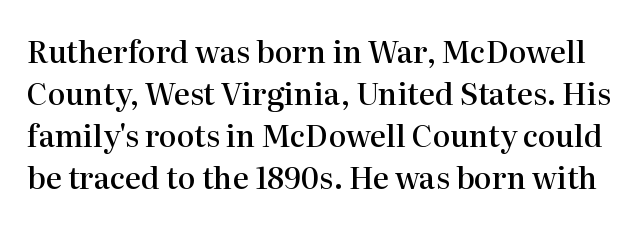
Q: Is the text bold? A: Semi-bold.
Q: Is the text italic (slanted)? A: No, it is upright.
Q: Is the typeface a serif or a sans-serif typeface? A: Serif.
Q: Is the text underlined? A: No.
Q: Is the spacing between letters normal or unusually wide? A: Normal.
Q: Is the spacing between lines tight, normal or loose? A: Normal.
Q: Width (condensed, normal, or wide)? A: Normal.
Q: Stroke contrast? A: High.
Q: x-height? A: Medium.
Q: Monospaced? A: No.
